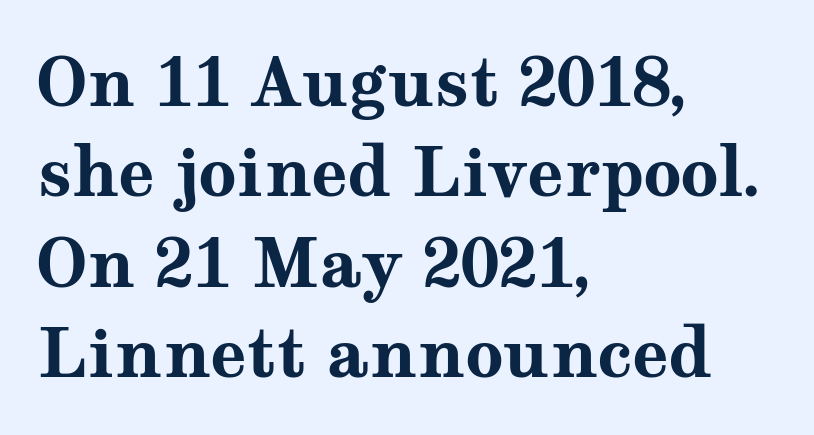
The image shows 67 px bold, wide serif type, upright; set left-aligned, normal line spacing (1.35x), normal letter spacing, not underlined; medium stroke contrast and a medium x-height.
